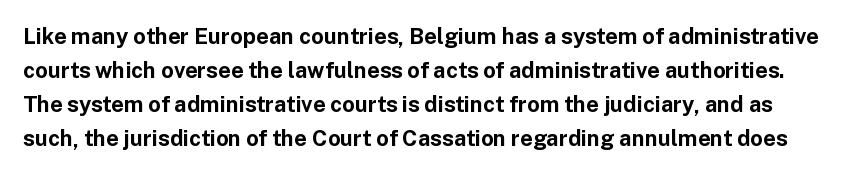
Underlining? Definitely not there. The vertical gap from one line to the next is medium. Glyph-to-glyph distance matches everyday printed text. Italic? Not at all — the glyphs are vertical. Weight check: bold — yes, fully.
